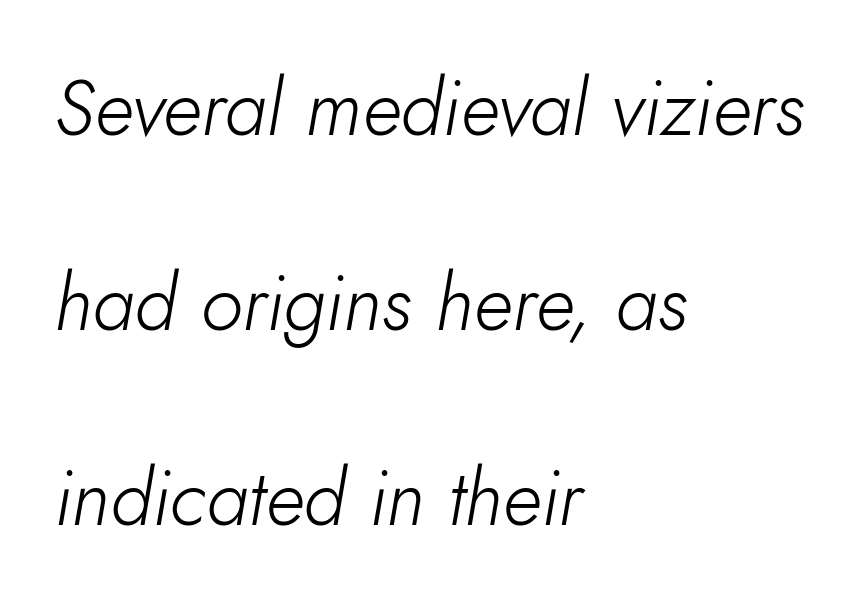
{"italic": "yes", "lean": "right", "slant_degrees": 10, "bold": "no", "weight": "light", "width": "normal", "stroke_contrast": "low", "x_height": "small", "monospaced": "no", "underline": "no", "align": "left", "line_spacing": "loose", "line_spacing_ratio": 2.5, "letter_spacing": "normal", "letter_spacing_em": 0.0, "glyph_px": 78}
